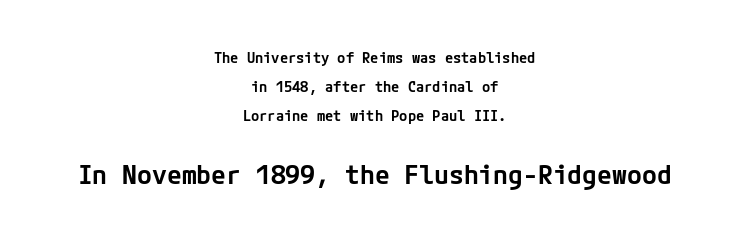
The image shows 27 px text type, upright; set centered, loose line spacing (1.95x), normal letter spacing, not underlined; the second (bottom) block is 1.8x larger.
